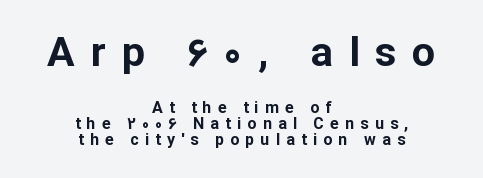
The image shows 41 px bold sans-serif type, upright; set centered, tight line spacing (0.99x), unusually wide letter spacing (+0.39 em), not underlined; the first (top) block is 2.56x larger; low stroke contrast and a medium x-height.
